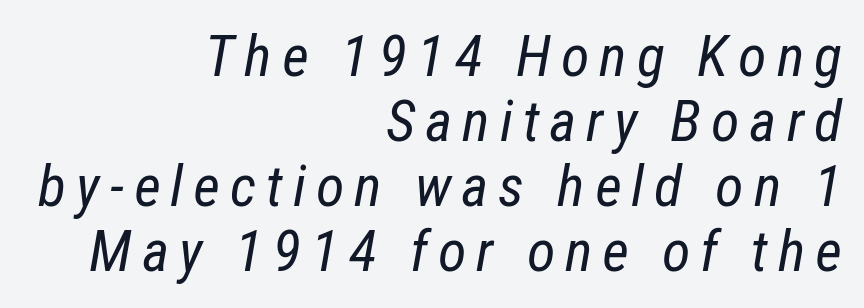
The image shows 58 px regular-weight, condensed type, italic (leaning right); set right-aligned, tight line spacing (1.12x), not underlined; low stroke contrast and a medium x-height.
